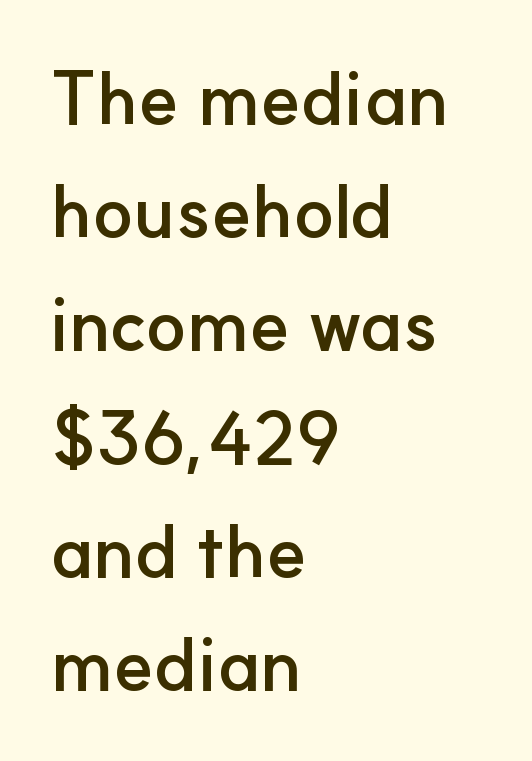
{"serif": "no", "italic": "no", "bold": "yes", "weight": "semibold", "width": "normal", "stroke_contrast": "low", "x_height": "small", "monospaced": "no", "underline": "no", "align": "left", "line_spacing": "normal", "line_spacing_ratio": 1.53, "letter_spacing": "normal", "letter_spacing_em": 0.0, "glyph_px": 74}
